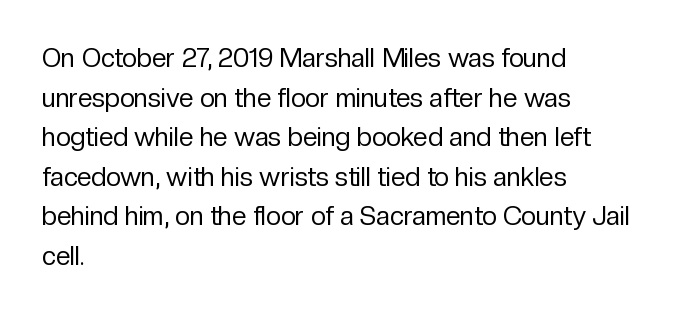
{"italic": "no", "bold": "no", "underline": "no", "align": "left", "line_spacing": "normal", "line_spacing_ratio": 1.52, "letter_spacing": "normal", "letter_spacing_em": 0.0, "glyph_px": 26}
